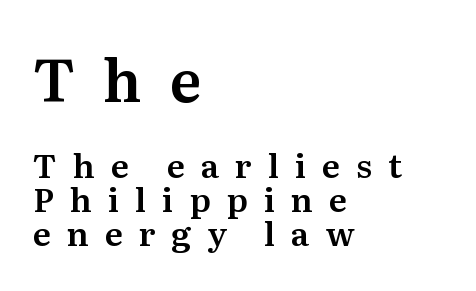
The image shows 58 px serif type, upright; set left-aligned, tight line spacing (1.03x), unusually wide letter spacing (+0.48 em), not underlined; the first (top) block is 1.76x larger; medium stroke contrast and a medium x-height.
